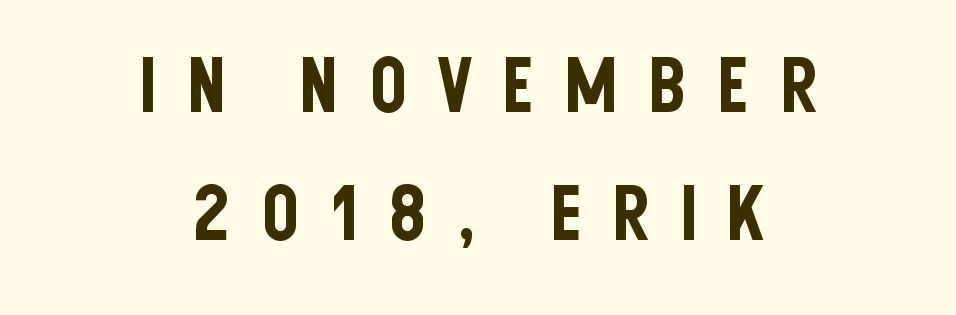
This sample uses an upright cut, with every glyph sitting square on the baseline. Has an underline been added? It has not. The lines sit at an ordinary, default distance from one another. Character widths vary here, with narrow letters taking less room than wide ones. Neither beginnings nor endings align; midpoints do.
